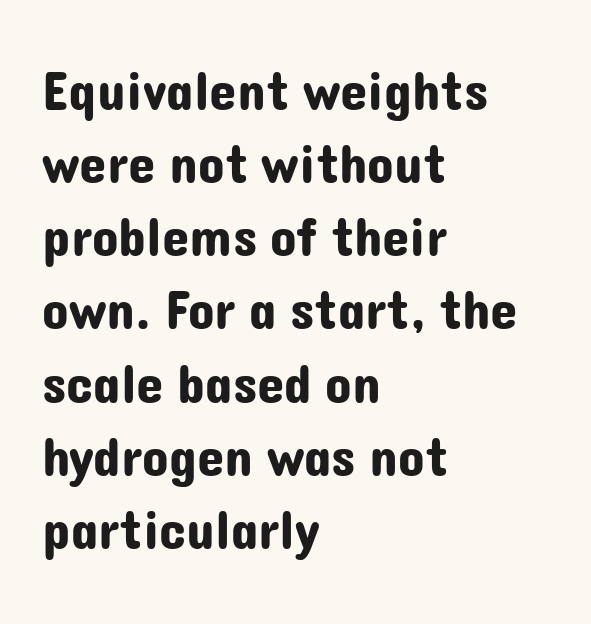
{"serif": "no", "italic": "no", "width": "normal", "stroke_contrast": "low", "x_height": "medium", "monospaced": "no", "underline": "no", "align": "left", "line_spacing": "normal", "line_spacing_ratio": 1.33, "letter_spacing": "normal", "letter_spacing_em": 0.0, "glyph_px": 55}
